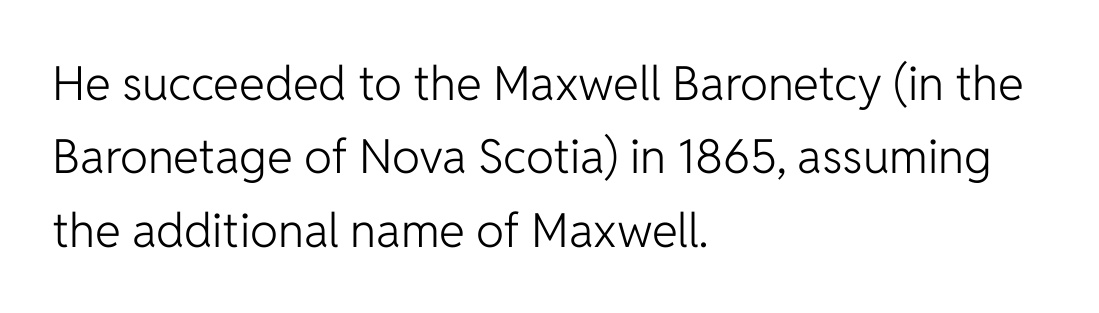
Q: Is the text bold? A: No.
Q: Is the text italic (slanted)? A: No, it is upright.
Q: Is the typeface a serif or a sans-serif typeface? A: Sans-serif.
Q: Is the text underlined? A: No.
Q: How is the paragraph aligned? A: Left-aligned.
Q: Is the spacing between letters normal or unusually wide? A: Normal.
Q: Is the spacing between lines tight, normal or loose? A: Normal.
Q: Width (condensed, normal, or wide)? A: Normal.
Q: Stroke contrast? A: Low.
Q: x-height? A: Medium.
Q: Monospaced? A: No.
